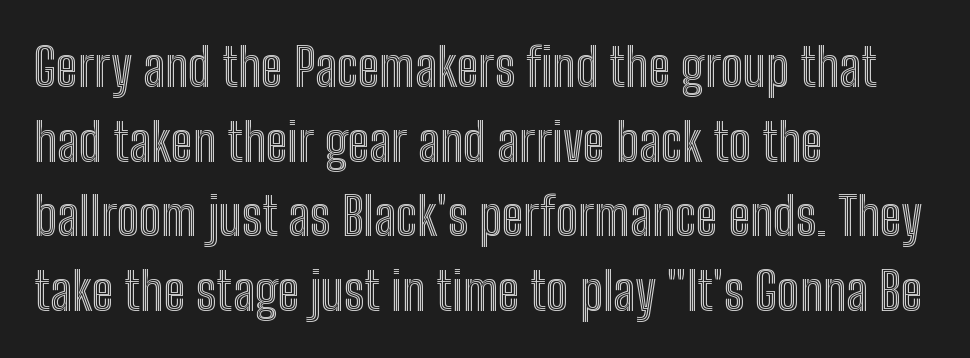
The image shows 53 px condensed type, upright; set left-aligned, normal line spacing (1.41x), normal letter spacing, not underlined; a medium x-height.
